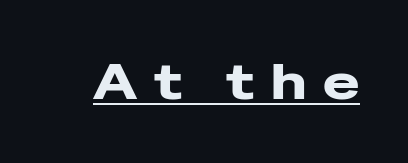
{"serif": "no", "italic": "no", "bold": "yes", "weight": "heavy", "width": "wide", "stroke_contrast": "low", "x_height": "medium", "monospaced": "no", "underline": "yes", "letter_spacing": "wide", "letter_spacing_em": 0.34, "glyph_px": 49}
